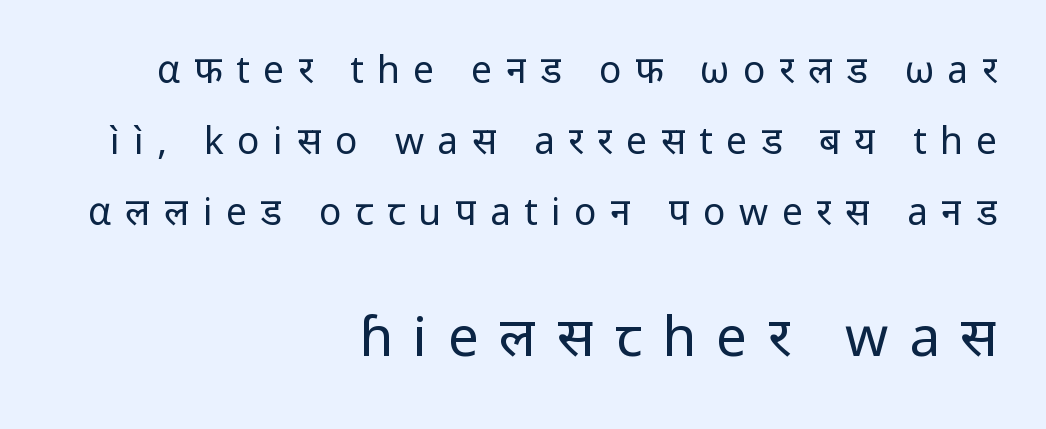
Q: Is the text bold? A: No.
Q: Is the text italic (slanted)? A: No, it is upright.
Q: Is the typeface a serif or a sans-serif typeface? A: Sans-serif.
Q: Is the text underlined? A: No.
Q: How is the paragraph aligned? A: Right-aligned.
Q: Is the spacing between letters normal or unusually wide? A: Unusually wide.
Q: Is the spacing between lines tight, normal or loose? A: Loose.
Q: Which block of text is set in a larger size, the first (top) or the second (bottom)? A: The second (bottom) one.
Q: Width (condensed, normal, or wide)? A: Normal.
Q: Stroke contrast? A: Low.
Q: x-height? A: Medium.
Q: Monospaced? A: No.
